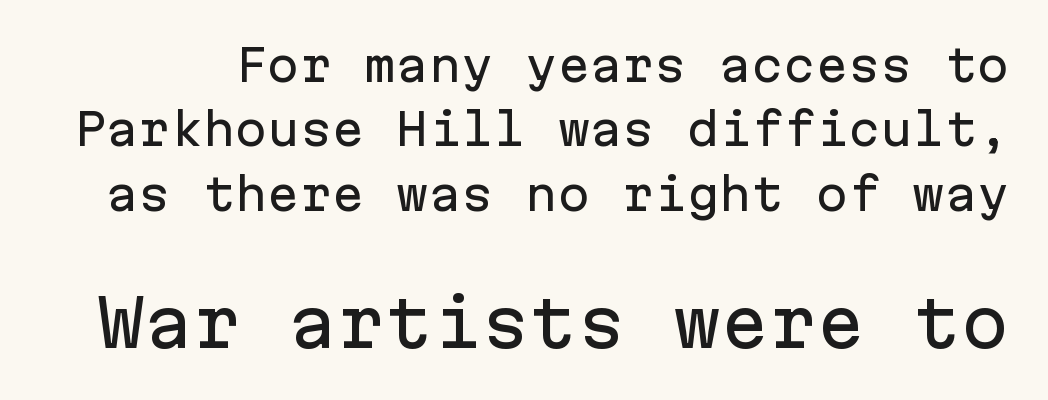
Descenders are the only things crossing below the line. Is the letter spacing exaggerated? No — it looks like the ordinary default. Leading matches the norm, producing a regular column. Of the two passages, the one underneath uses the larger point size. A roman cut, with each character standing at attention. The characters display no serif detailing; their extremities are plain.
